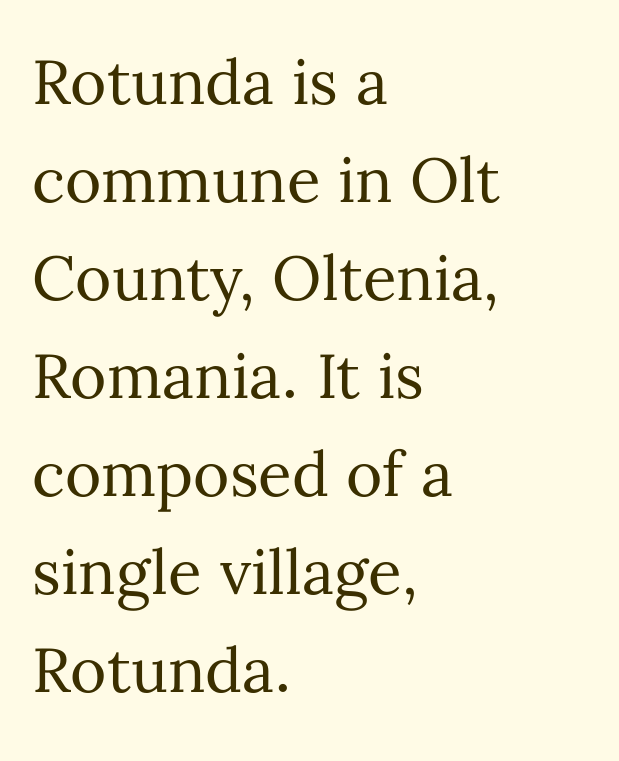
Q: Is the text bold? A: No.
Q: Is the text italic (slanted)? A: No, it is upright.
Q: Is the text underlined? A: No.
Q: How is the paragraph aligned? A: Left-aligned.
Q: Is the spacing between letters normal or unusually wide? A: Normal.
Q: Is the spacing between lines tight, normal or loose? A: Normal.
Q: Width (condensed, normal, or wide)? A: Normal.
Q: Stroke contrast? A: Medium.
Q: x-height? A: Medium.
Q: Monospaced? A: No.
